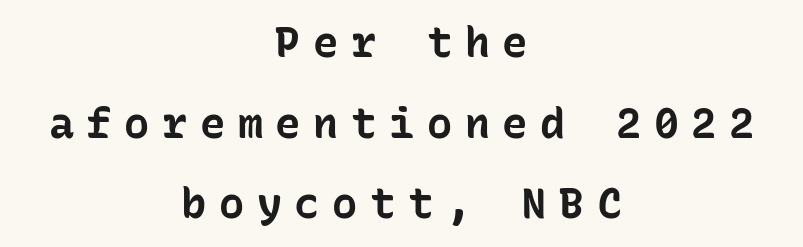
{"serif": "no", "italic": "no", "bold": "yes", "weight": "bold", "width": "normal", "stroke_contrast": "low", "x_height": "medium", "monospaced": "yes", "underline": "no", "align": "center", "line_spacing": "loose", "line_spacing_ratio": 1.92, "letter_spacing": "wide", "letter_spacing_em": 0.3, "glyph_px": 42}
